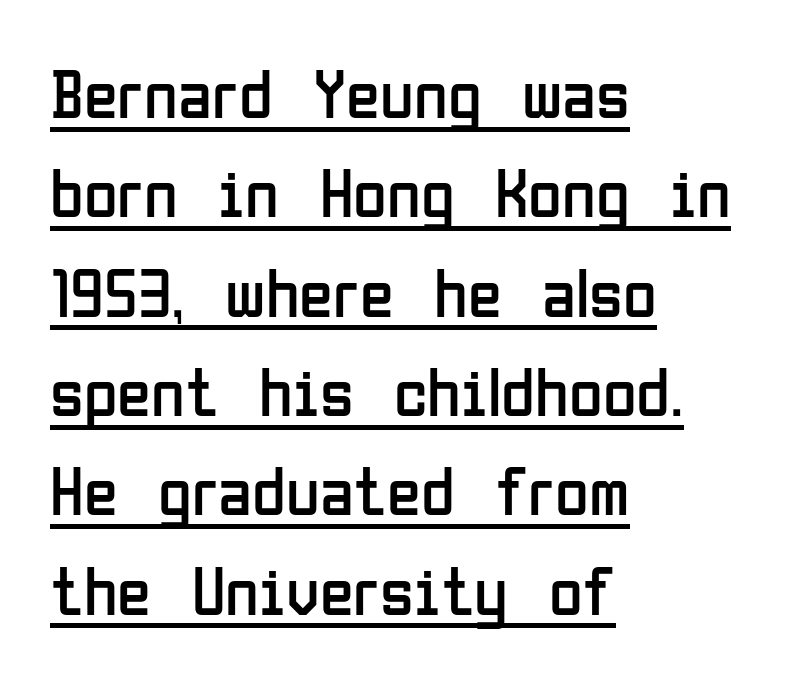
{"serif": "no", "italic": "no", "bold": "no", "weight": "regular", "width": "condensed", "stroke_contrast": "low", "x_height": "medium", "monospaced": "no", "underline": "yes", "align": "left", "line_spacing": "normal", "line_spacing_ratio": 1.44, "letter_spacing": "normal", "letter_spacing_em": 0.0, "glyph_px": 69}
